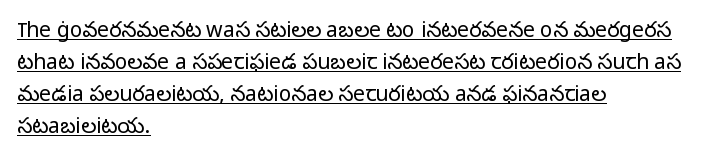
{"italic": "no", "bold": "no", "underline": "yes", "align": "left", "line_spacing": "normal", "line_spacing_ratio": 1.53, "letter_spacing": "normal", "letter_spacing_em": 0.0, "glyph_px": 21}
